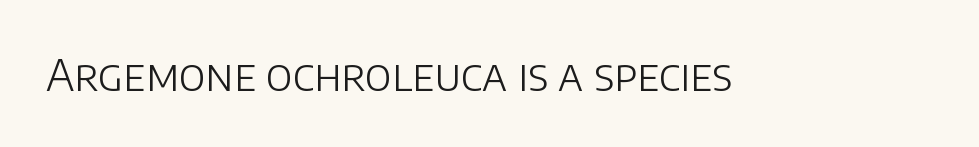
{"serif": "no", "italic": "no", "bold": "no", "weight": "light", "width": "normal", "stroke_contrast": "low", "x_height": "large", "monospaced": "no", "underline": "no", "letter_spacing": "normal", "letter_spacing_em": 0.0, "glyph_px": 43}
